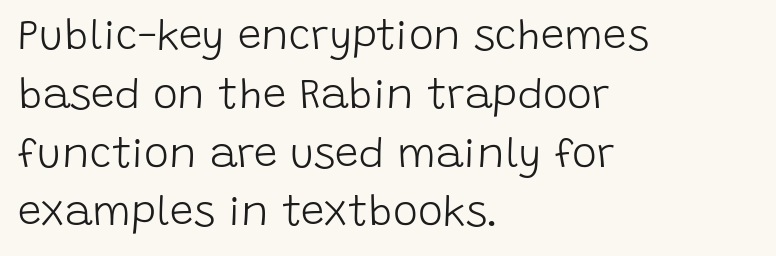
{"serif": "no", "italic": "no", "bold": "no", "weight": "light", "width": "normal", "stroke_contrast": "low", "x_height": "large", "monospaced": "no", "underline": "no", "align": "left", "line_spacing": "normal", "line_spacing_ratio": 1.4, "letter_spacing": "normal", "letter_spacing_em": 0.0, "glyph_px": 42}
